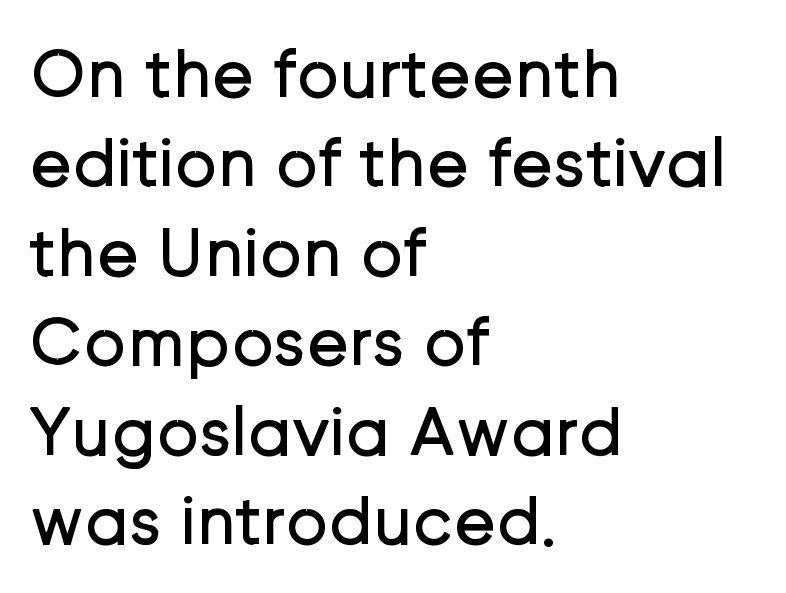
This sample keeps an unexceptional amount of space between lines. This reads as an unemphasized weight, regular at the heaviest. Characters remain perfectly vertical along every line. Each letter keeps its own natural width here, so spacing adapts to shape. The passage shown has conventional tracking throughout. This sample is left-justified, so line endings fall wherever the words run out.
